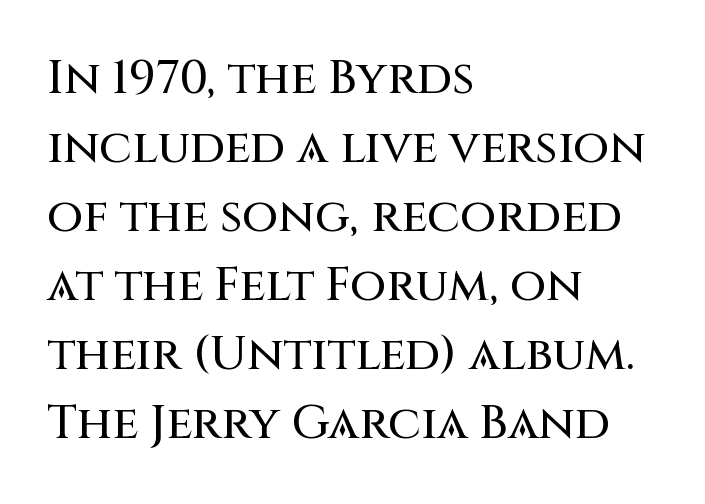
The image shows 47 px sans-serif type, upright; set left-aligned, normal line spacing (1.47x), normal letter spacing, not underlined; medium stroke contrast and a large x-height.
